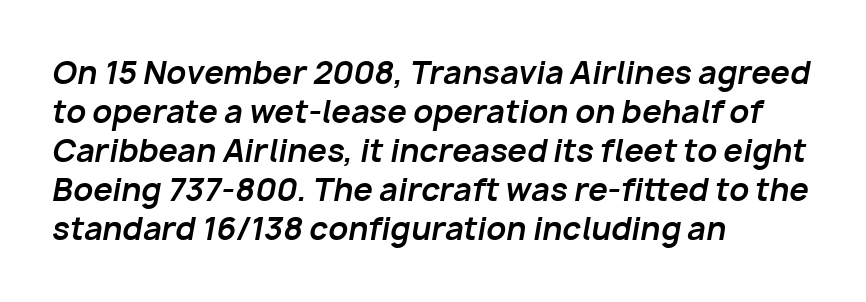
The image shows 31 px bold type, italic (leaning right); set left-aligned, normal line spacing (1.26x), normal letter spacing, not underlined; low stroke contrast and a medium x-height.
